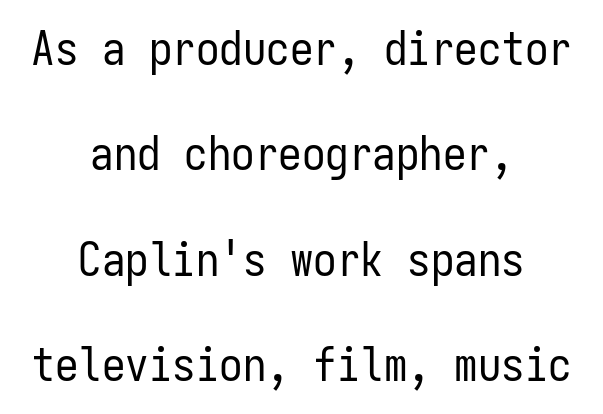
The image shows 47 px regular-weight, condensed sans-serif type, upright, monospaced; set centered, loose line spacing (2.24x), normal letter spacing, not underlined; low stroke contrast and a medium x-height.
